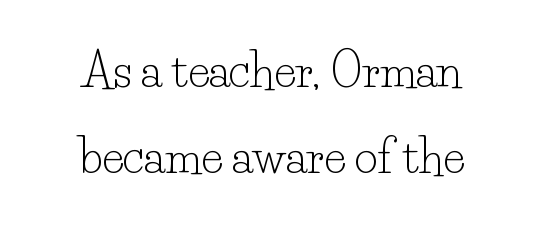
Descenders are the only things crossing below the line. The text was rendered using a seriffed face with decorative stroke endings. Proportional: the letters do not fall into vertical columns. Honestly, the letter spacing is just normal — you wouldn't notice it. Compared with a typical body face, this is equally light or lighter still. The lines are quadded center.
